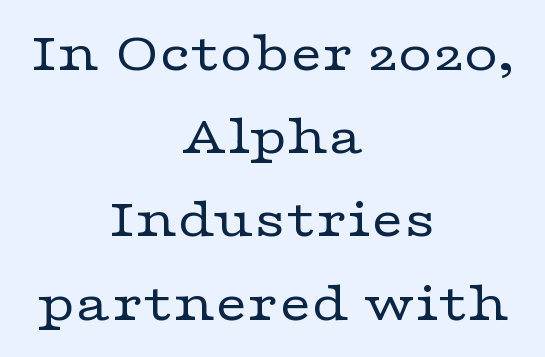
Each row of text sits above clean, open space. The rendering positions every line midway between the sides. The passage shown is typed in a proportional face where columns would drift. No letter is thick-stroked: the sample isn't bold. In terms of posture, this sample is upright. Honestly, the letter spacing is just normal — you wouldn't notice it.
